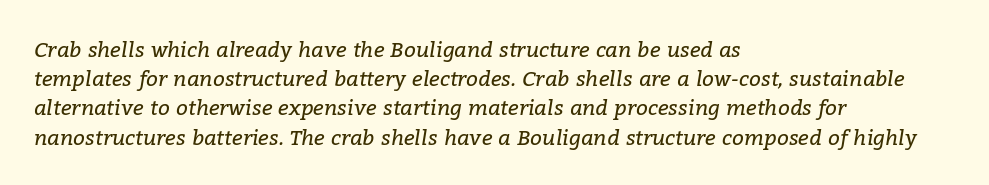
Q: Is the text bold? A: No.
Q: Is the text italic (slanted)? A: Yes, it leans right by about 9 degrees.
Q: Is the text underlined? A: No.
Q: How is the paragraph aligned? A: Left-aligned.
Q: Is the spacing between letters normal or unusually wide? A: Normal.
Q: Is the spacing between lines tight, normal or loose? A: Normal.
